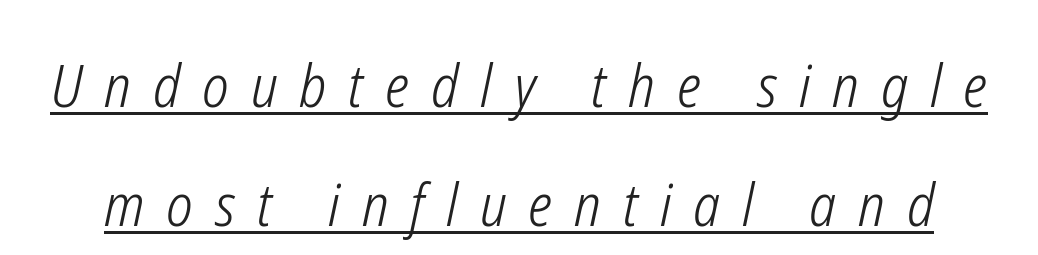
Unbolded letterforms with no extra heft. Beneath each row of characters lies a ruled line. Do the characters align in a grid? No, the font is proportional. Short note: letters widely spaced. Yep, that's italic — everything's leaning.
